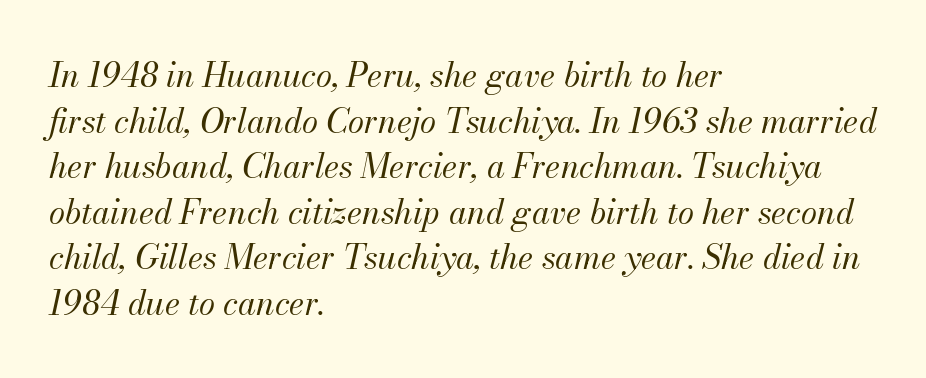
{"italic": "yes", "lean": "right", "slant_degrees": 13, "bold": "no", "weight": "regular", "width": "normal", "stroke_contrast": "medium", "x_height": "small", "monospaced": "no", "underline": "no", "align": "left", "line_spacing": "normal", "line_spacing_ratio": 1.38, "letter_spacing": "normal", "letter_spacing_em": 0.0, "glyph_px": 33}
